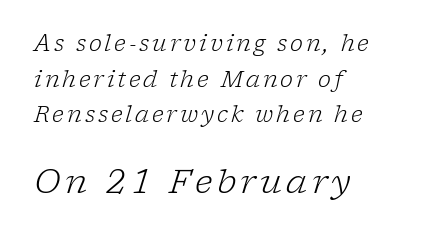
The compositor pushed each line to the left boundary. The face looks like a standard text weight, possibly lighter. In terms of posture, this sample is oblique. The typeface chosen for these lines features serifs. Reading down the column, the eye jumps a familiar distance to each next line.
